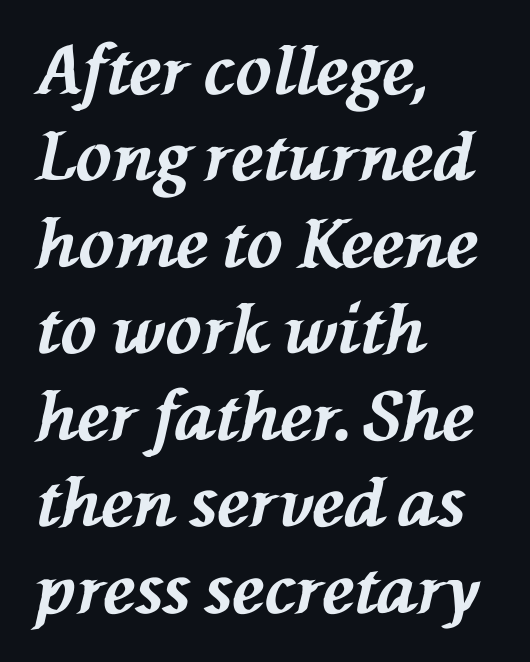
The glyphs have the mass of a bold cut. A classic flush-left, rag-right setting is used for this passage. Any mark beneath the type? The region is blank. This rendering leaves character spacing at its baseline value.
